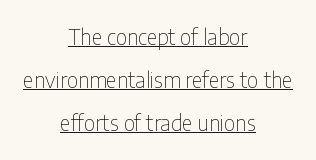
The image shows 21 px text type, upright; set centered, loose line spacing (2.05x), normal letter spacing, underlined.
